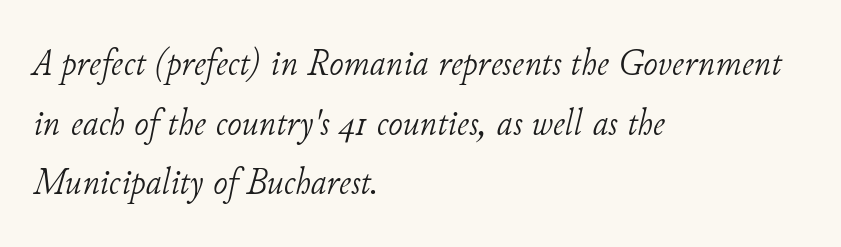
The image shows 39 px light serif type, italic (leaning right); set left-aligned, normal line spacing (1.53x), normal letter spacing, not underlined; low stroke contrast and a small x-height.
